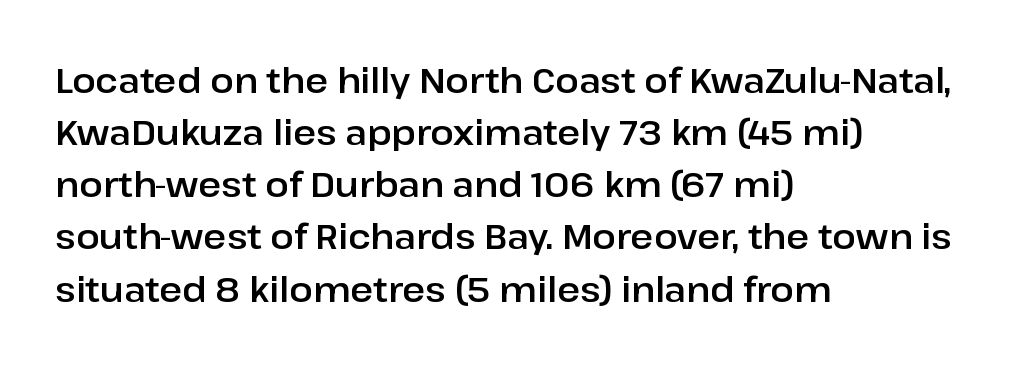
Between one letter and the next there's only the usual sliver of space. If you drew a ruler down the left edge, every line would touch it. Is there any slant? The stems are plumb. In terms of letterform style, serifs are entirely absent.
